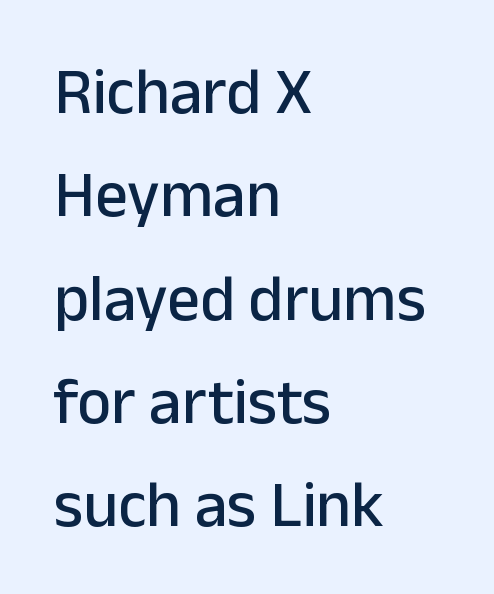
Q: Is the text italic (slanted)? A: No, it is upright.
Q: Is the typeface a serif or a sans-serif typeface? A: Sans-serif.
Q: Is the text underlined? A: No.
Q: How is the paragraph aligned? A: Left-aligned.
Q: Is the spacing between letters normal or unusually wide? A: Normal.
Q: Is the spacing between lines tight, normal or loose? A: Normal.
Q: Width (condensed, normal, or wide)? A: Normal.
Q: Stroke contrast? A: Low.
Q: x-height? A: Medium.
Q: Monospaced? A: No.
